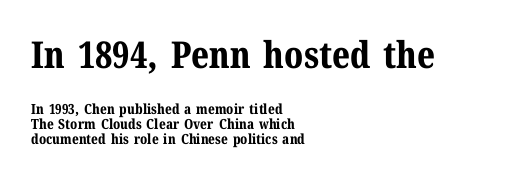
{"serif": "yes", "italic": "no", "bold": "yes", "weight": "bold", "width": "normal", "stroke_contrast": "medium", "x_height": "medium", "monospaced": "no", "underline": "no", "align": "left", "line_spacing": "tight", "line_spacing_ratio": 1.07, "letter_spacing": "normal", "letter_spacing_em": 0.0, "larger_block": "first", "size_ratio": 2.64, "glyph_px": 37}
